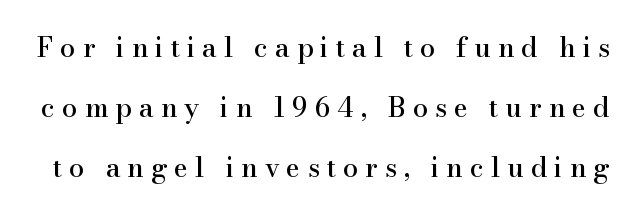
{"italic": "no", "underline": "no", "line_spacing": "loose", "line_spacing_ratio": 2.22, "letter_spacing": "wide", "letter_spacing_em": 0.26, "glyph_px": 27}
